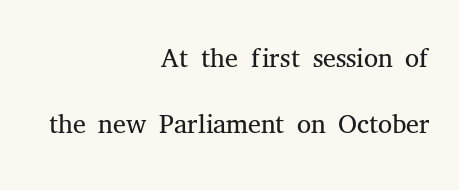
The image shows 40 px light serif type, upright; set right-aligned, normal line spacing (1.65x), normal letter spacing, not underlined; medium stroke contrast and a medium x-height.
